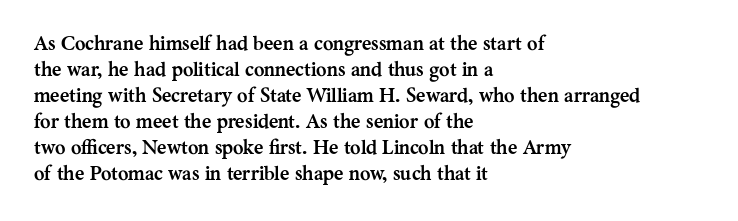
The lettering holds an erect, upright posture throughout. The text block is weighted toward the left margin, trailing off unevenly rightward. The strokes are fattened all the way to bold. Bare-footed words on every line.
